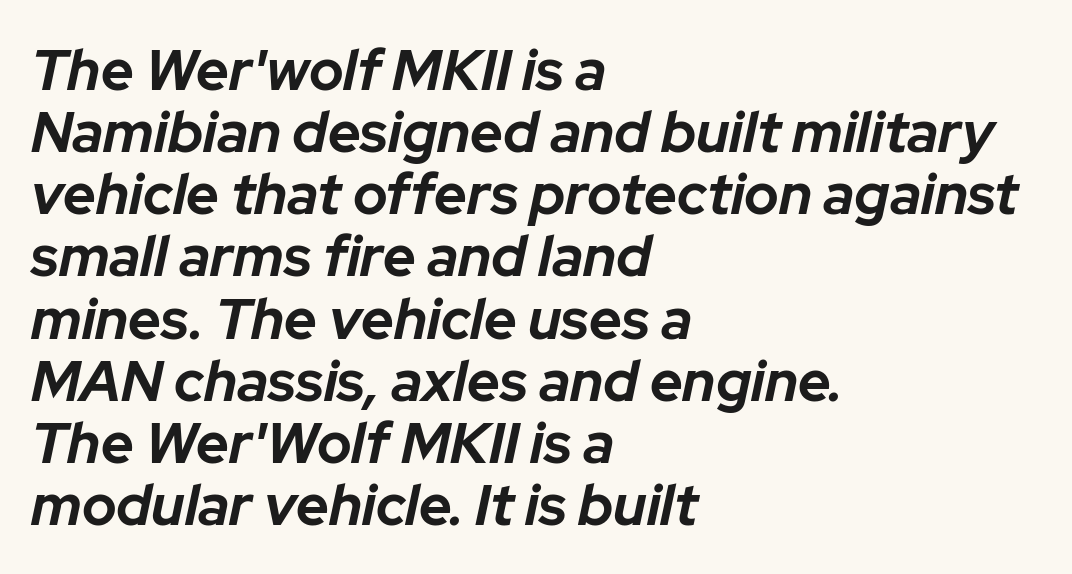
The text carries the slant typical of an italic or oblique font. Observe the ordinary spacing: letters are neighbours, not strangers. The paragraph shown leans on its left margin. Is there much room between lines? No — they nearly touch. Descenders hang freely into open space. Typographic density is high because the face is bold.
